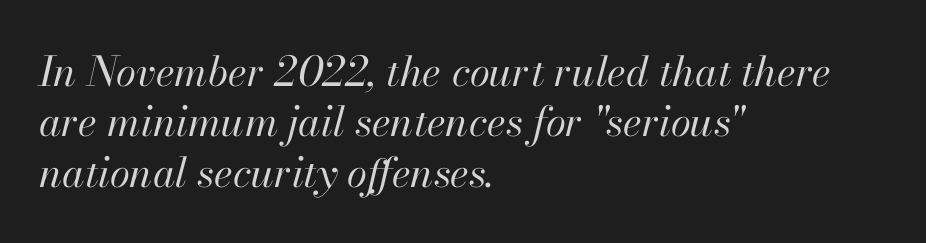
Q: Is the text bold? A: No.
Q: Is the text italic (slanted)? A: Yes, it leans right by about 13 degrees.
Q: Is the text underlined? A: No.
Q: How is the paragraph aligned? A: Left-aligned.
Q: Is the spacing between letters normal or unusually wide? A: Normal.
Q: Width (condensed, normal, or wide)? A: Normal.
Q: Stroke contrast? A: High.
Q: x-height? A: Small.
Q: Monospaced? A: No.
